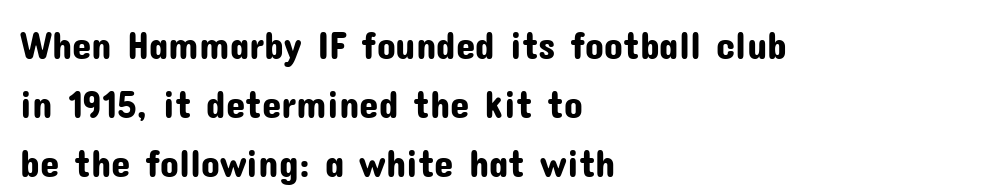
Q: Is the text italic (slanted)? A: No, it is upright.
Q: Is the typeface a serif or a sans-serif typeface? A: Sans-serif.
Q: Is the text underlined? A: No.
Q: How is the paragraph aligned? A: Left-aligned.
Q: Is the spacing between letters normal or unusually wide? A: Normal.
Q: Is the spacing between lines tight, normal or loose? A: Normal.
Q: Width (condensed, normal, or wide)? A: Normal.
Q: Stroke contrast? A: Low.
Q: x-height? A: Medium.
Q: Monospaced? A: No.
